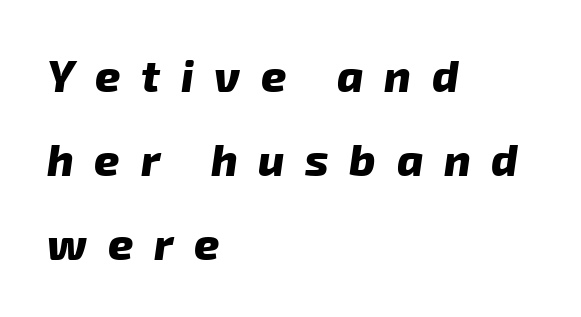
A typesetter would call this heavily tracked-out type. A clean baseline with only descenders dipping below it. The text was rendered using a sans face with plain stroke endings. Thick stems and heavy bowls — unmistakably bold. Do the characters align in a grid? No, the font is proportional.
